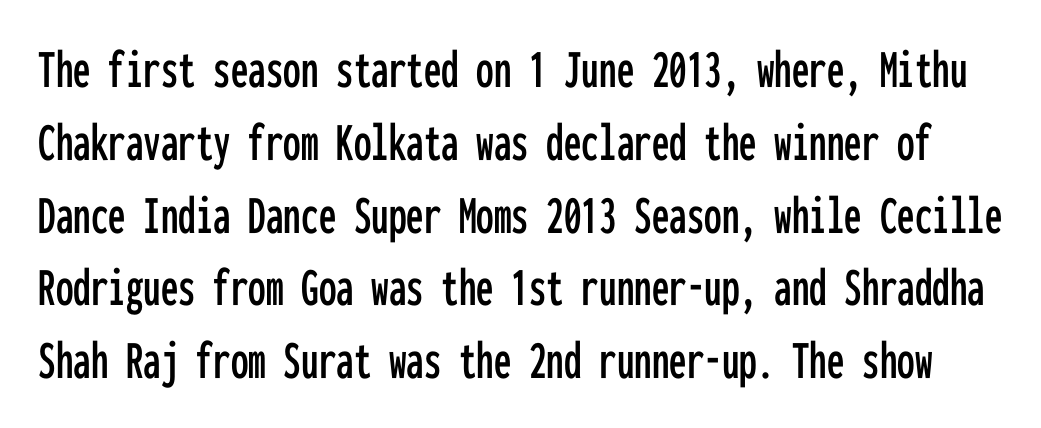
{"serif": "no", "italic": "no", "width": "condensed", "stroke_contrast": "low", "x_height": "medium", "monospaced": "yes", "underline": "no", "line_spacing": "normal", "line_spacing_ratio": 1.3, "letter_spacing": "normal", "letter_spacing_em": 0.0, "glyph_px": 56}
